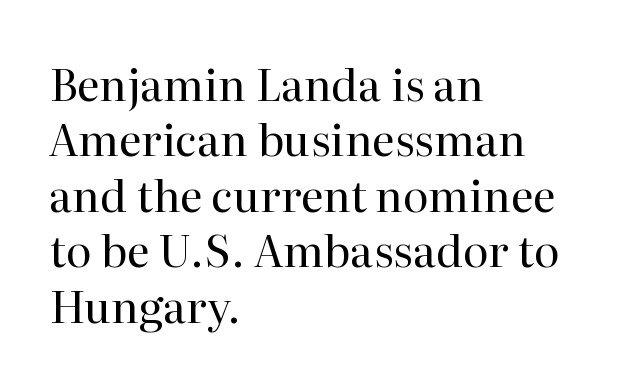
Q: Is the text bold? A: No.
Q: Is the text italic (slanted)? A: No, it is upright.
Q: Is the typeface a serif or a sans-serif typeface? A: Serif.
Q: Is the text underlined? A: No.
Q: How is the paragraph aligned? A: Left-aligned.
Q: Is the spacing between letters normal or unusually wide? A: Normal.
Q: Is the spacing between lines tight, normal or loose? A: Normal.
Q: Width (condensed, normal, or wide)? A: Normal.
Q: Stroke contrast? A: High.
Q: x-height? A: Medium.
Q: Monospaced? A: No.
